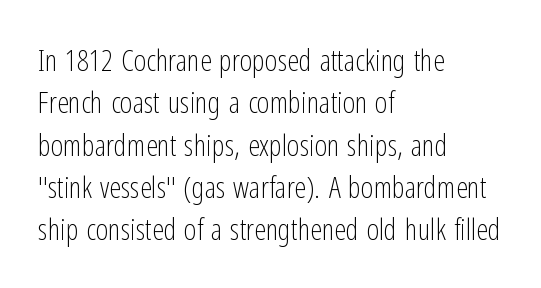
Decoration check: the copy has no underline. It's the straight-up-and-down kind of type. The font sits on the lighter half of the weight spectrum, regular included. A normal amount of white space separates one row of letters from the next. The text block is weighted toward the left margin, trailing off unevenly rightward.
